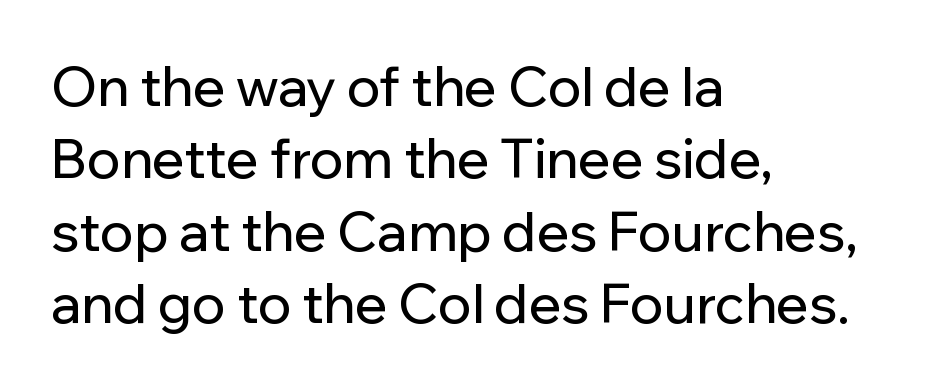
{"serif": "no", "italic": "no", "width": "normal", "stroke_contrast": "low", "x_height": "medium", "monospaced": "no", "underline": "no", "align": "left", "line_spacing": "normal", "line_spacing_ratio": 1.34, "letter_spacing": "normal", "letter_spacing_em": 0.0, "glyph_px": 54}
